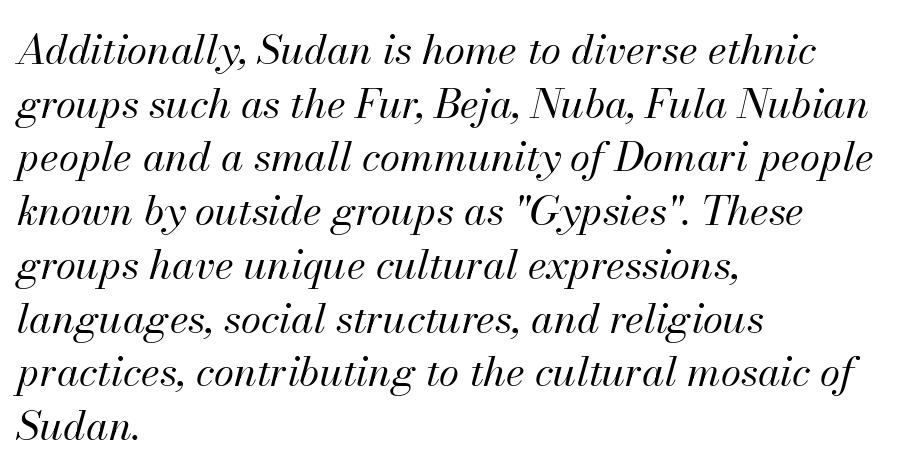
{"italic": "yes", "lean": "right", "slant_degrees": 13, "bold": "no", "weight": "regular", "width": "normal", "stroke_contrast": "medium", "x_height": "small", "monospaced": "no", "underline": "no", "align": "left", "line_spacing": "normal", "line_spacing_ratio": 1.31, "letter_spacing": "normal", "letter_spacing_em": 0.0, "glyph_px": 41}
